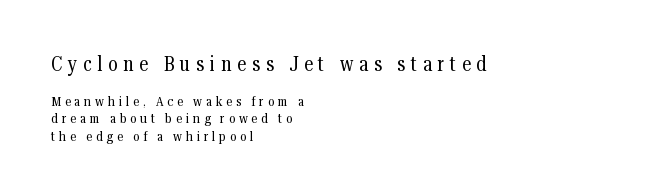
{"italic": "no", "bold": "no", "underline": "no", "align": "left", "line_spacing_ratio": 1.22, "letter_spacing": "wide", "letter_spacing_em": 0.27, "larger_block": "first", "size_ratio": 1.5, "glyph_px": 21}
